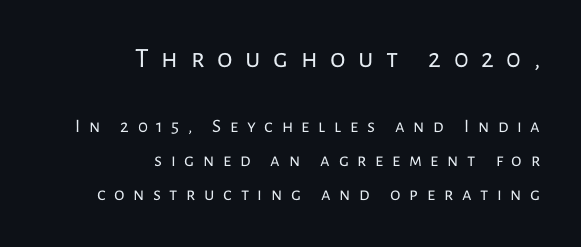
The image shows 28 px regular-weight sans-serif type, upright; set right-aligned, line spacing 1.79x, unusually wide letter spacing (+0.45 em), not underlined; the first (top) block is 1.47x larger; low stroke contrast and a medium x-height.
